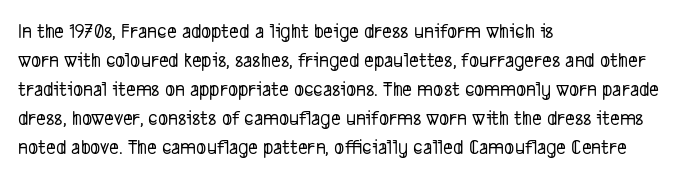
{"underline": "no", "align": "left", "line_spacing": "normal", "line_spacing_ratio": 1.38, "letter_spacing": "normal", "letter_spacing_em": 0.0, "glyph_px": 21}
